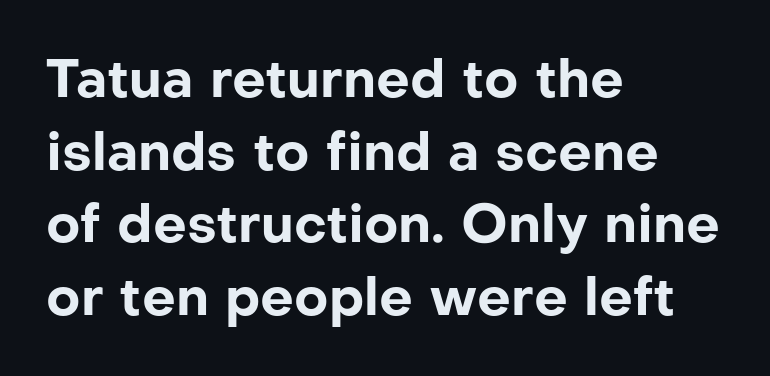
Descenders hang freely into open space. Letter spacing: default. These lines sit exactly where default settings would place them. The rag falls on the right side of this text block. Is this a sans? Yes — the strokes have no serifs. Looks like regular typesetting: each glyph gets only the width it needs.
